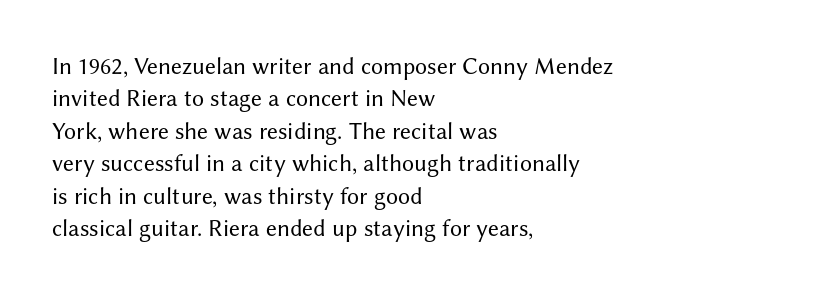
{"italic": "no", "bold": "no", "underline": "no", "align": "left", "line_spacing": "normal", "line_spacing_ratio": 1.35, "letter_spacing": "normal", "letter_spacing_em": 0.0, "glyph_px": 24}
